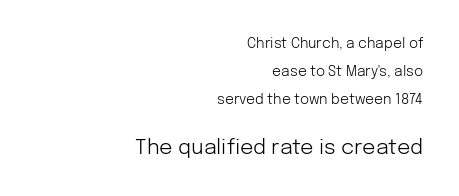
Caption: upper text group reduced, lower text group enlarged. Line endings align vertically; line beginnings do not. A quiet, ordinary-to-light weight characterises the typeface. Decoration check: the copy has no underline.
